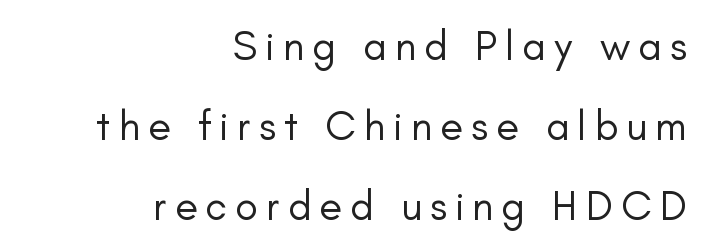
The image shows 42 px regular-weight sans-serif type, upright; set right-aligned, loose line spacing (1.9x), not underlined; low stroke contrast and a small x-height.
